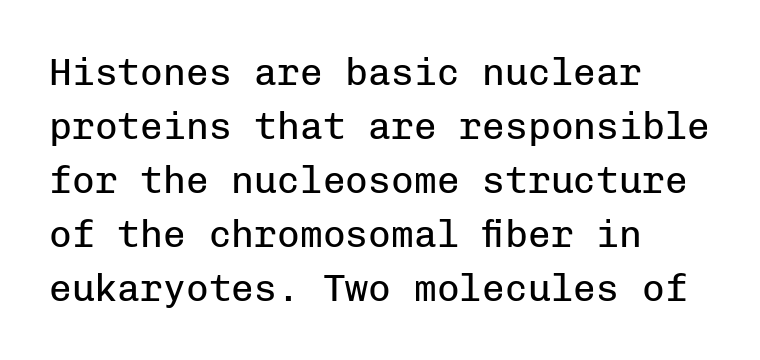
Vertical stems look standard width or narrower in stroke. Designer's note — italics off, roman on. In terms of letterform style, serifs are entirely absent. One glance says typical: line gaps are just what's usual.
